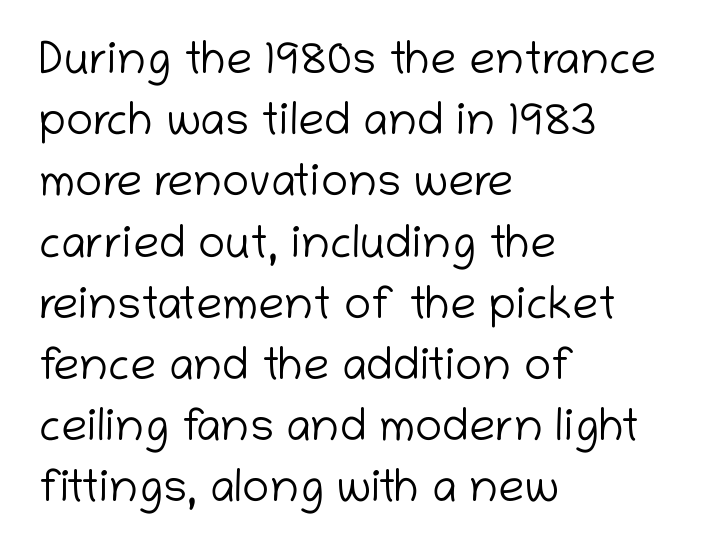
{"serif": "no", "italic": "no", "bold": "no", "weight": "light", "width": "normal", "stroke_contrast": "low", "x_height": "medium", "monospaced": "no", "underline": "no", "align": "left", "line_spacing": "normal", "line_spacing_ratio": 1.33, "letter_spacing": "normal", "letter_spacing_em": 0.0, "glyph_px": 46}
